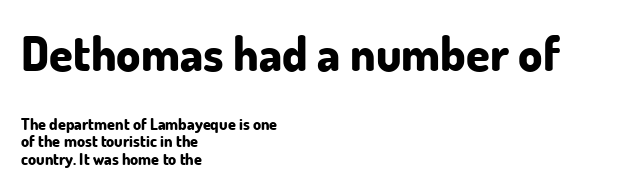
The image shows 48 px bold sans-serif type, upright; set left-aligned, tight line spacing (1.11x), normal letter spacing, not underlined; the first (top) block is 3.0x larger; low stroke contrast and a small x-height.
